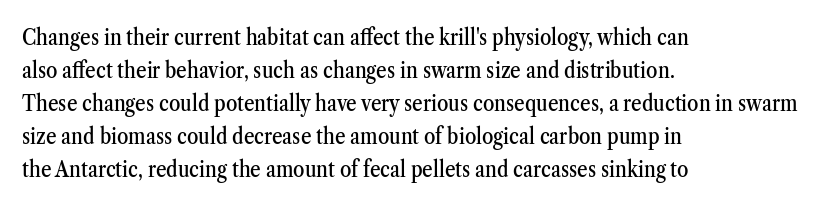
The block of text has a typical density, with ordinary space between rows. Tracking here is standard; glyphs follow each other at the usual distance. The strip under each line holds only bare page. The lettering holds an erect, upright posture throughout. Teacher's note: observe the even left margin — that is flush-left alignment.
